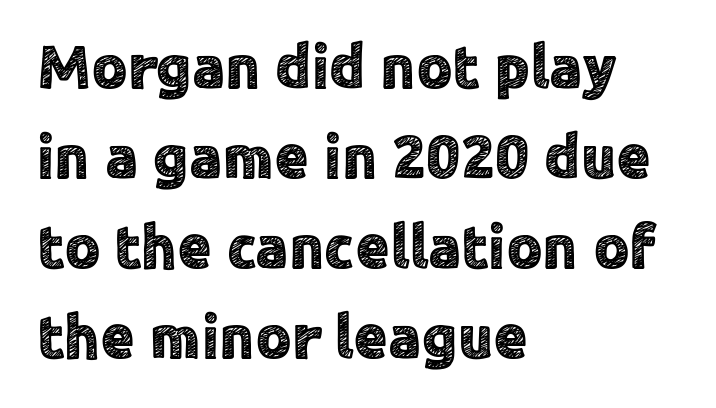
The image shows 62 px sans-serif type, upright; set left-aligned, normal line spacing (1.45x), normal letter spacing, not underlined; a medium x-height.
